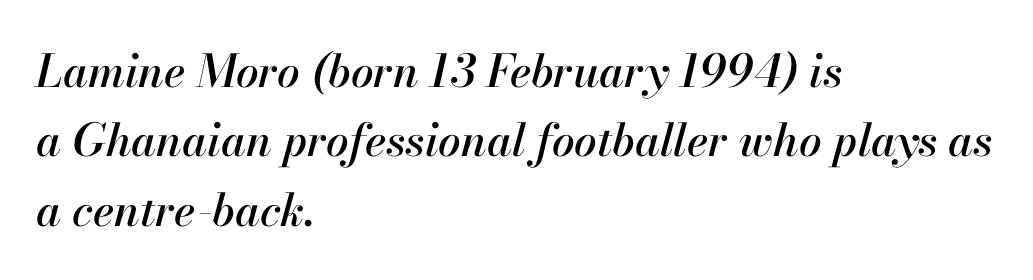
Q: Is the text italic (slanted)? A: Yes, it leans right by about 13 degrees.
Q: Is the text underlined? A: No.
Q: How is the paragraph aligned? A: Left-aligned.
Q: Is the spacing between letters normal or unusually wide? A: Normal.
Q: Is the spacing between lines tight, normal or loose? A: Normal.
Q: Width (condensed, normal, or wide)? A: Normal.
Q: Stroke contrast? A: High.
Q: x-height? A: Small.
Q: Monospaced? A: No.
